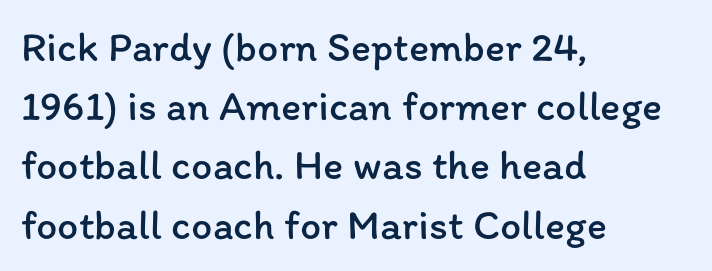
{"italic": "no", "bold": "no", "weight": "regular", "width": "normal", "stroke_contrast": "low", "x_height": "medium", "monospaced": "no", "underline": "no", "align": "left", "line_spacing": "normal", "line_spacing_ratio": 1.41, "letter_spacing": "normal", "letter_spacing_em": 0.0, "glyph_px": 42}
